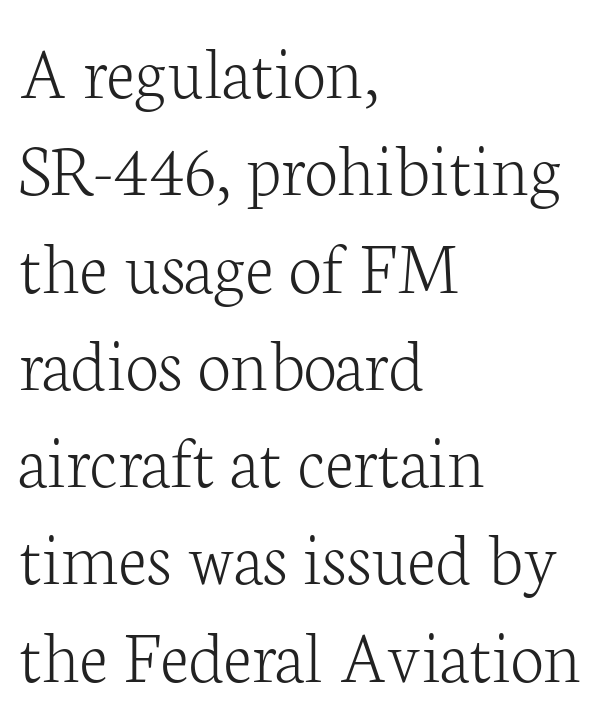
The image shows 76 px light serif type, upright; set left-aligned, normal line spacing (1.28x), normal letter spacing, not underlined; low stroke contrast and a medium x-height.
